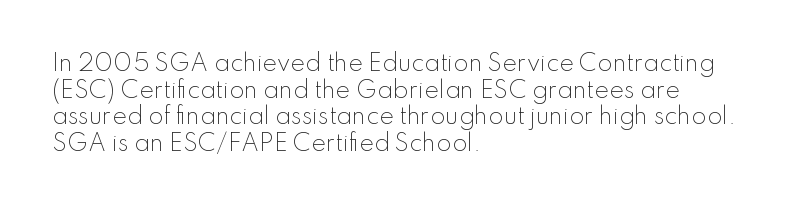
{"italic": "no", "bold": "no", "underline": "no", "align": "left", "line_spacing_ratio": 1.21, "letter_spacing": "normal", "letter_spacing_em": 0.0, "glyph_px": 22}
